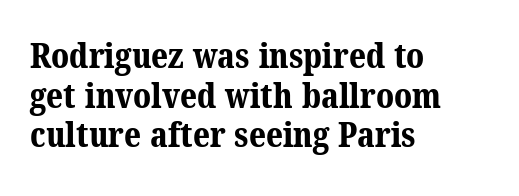
Q: Is the text bold? A: Yes.
Q: Is the typeface a serif or a sans-serif typeface? A: Serif.
Q: Is the text underlined? A: No.
Q: How is the paragraph aligned? A: Left-aligned.
Q: Is the spacing between letters normal or unusually wide? A: Normal.
Q: Is the spacing between lines tight, normal or loose? A: Tight.
Q: Width (condensed, normal, or wide)? A: Normal.
Q: Stroke contrast? A: Medium.
Q: x-height? A: Medium.
Q: Monospaced? A: No.
